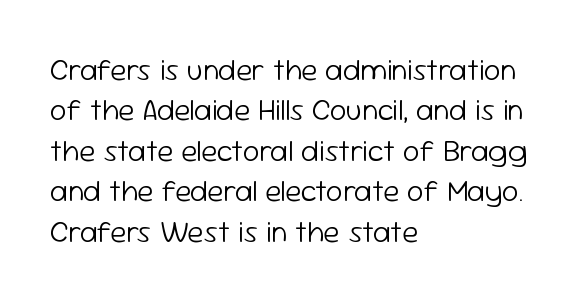
{"serif": "no", "italic": "no", "bold": "no", "weight": "light", "width": "normal", "stroke_contrast": "low", "x_height": "medium", "monospaced": "no", "underline": "no", "align": "left", "line_spacing": "normal", "line_spacing_ratio": 1.35, "letter_spacing": "normal", "letter_spacing_em": 0.0, "glyph_px": 30}
